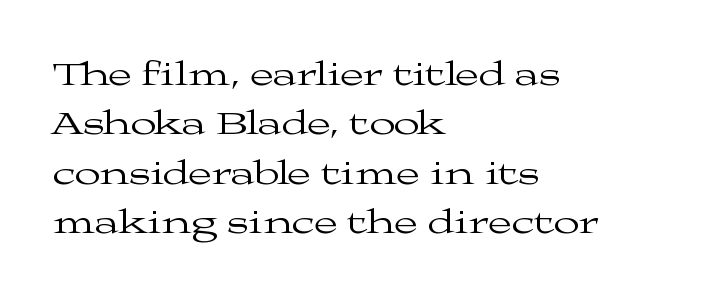
The image shows 34 px regular-weight, wide serif type, upright; set left-aligned, normal line spacing (1.45x), normal letter spacing, not underlined; medium stroke contrast and a medium x-height.
